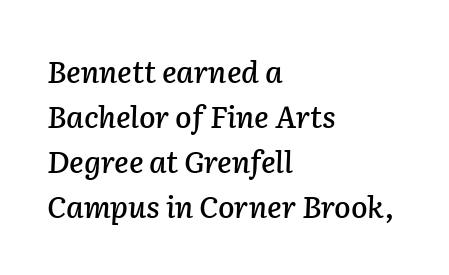
The image shows 30 px text type, italic (leaning right); set left-aligned, normal line spacing (1.5x), normal letter spacing, not underlined; low stroke contrast and a medium x-height.
